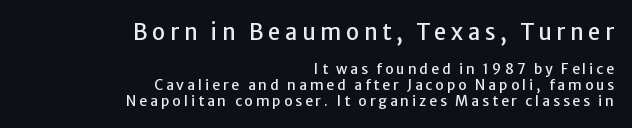
Q: Is the text italic (slanted)? A: No, it is upright.
Q: Is the text underlined? A: No.
Q: How is the paragraph aligned? A: Right-aligned.
Q: Is the spacing between letters normal or unusually wide? A: Unusually wide.
Q: Is the spacing between lines tight, normal or loose? A: Tight.
Q: Which block of text is set in a larger size, the first (top) or the second (bottom)? A: The first (top) one.
